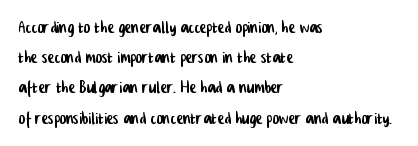
The image shows 21 px text type; set left-aligned, normal line spacing (1.44x), normal letter spacing, not underlined.
